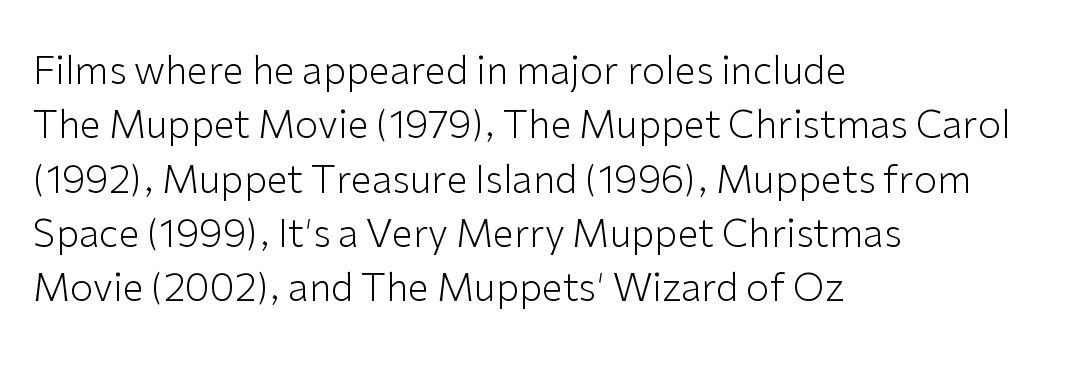
{"serif": "no", "italic": "no", "bold": "no", "weight": "light", "width": "normal", "stroke_contrast": "low", "x_height": "medium", "monospaced": "no", "underline": "no", "align": "left", "line_spacing": "normal", "line_spacing_ratio": 1.43, "letter_spacing": "normal", "letter_spacing_em": 0.0, "glyph_px": 38}
